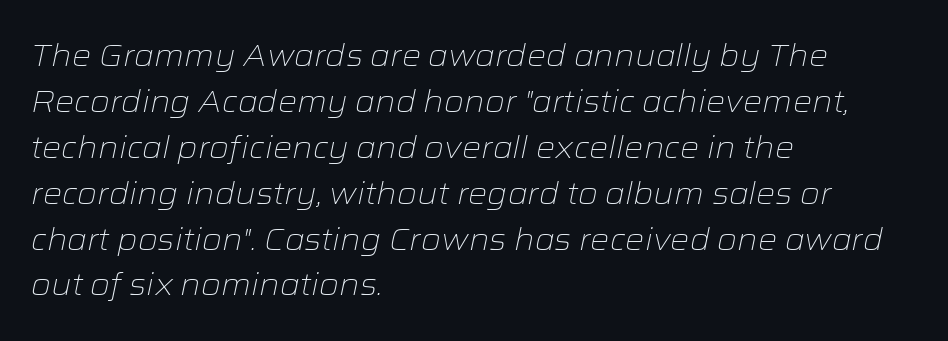
Every row of glyphs begins at an identical x-position on the left. Reading down the column, the eye jumps a familiar distance to each next line. No extra ink here — the face is not bold. Varying glyph widths throughout — classic text-font behaviour.
